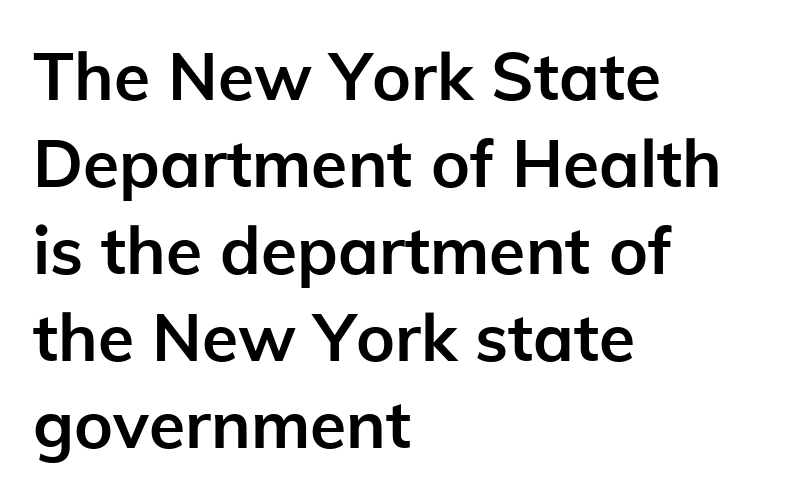
{"serif": "no", "italic": "no", "bold": "yes", "weight": "semibold", "width": "normal", "stroke_contrast": "low", "x_height": "medium", "monospaced": "no", "underline": "no", "align": "left", "line_spacing": "normal", "line_spacing_ratio": 1.32, "letter_spacing": "normal", "letter_spacing_em": 0.0, "glyph_px": 66}
